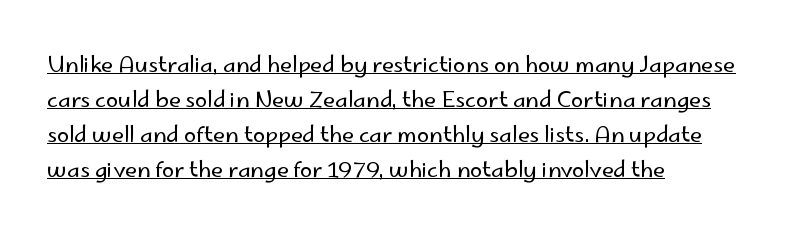
Q: Is the text bold? A: No.
Q: Is the text italic (slanted)? A: No, it is upright.
Q: Is the text underlined? A: Yes.
Q: How is the paragraph aligned? A: Left-aligned.
Q: Is the spacing between letters normal or unusually wide? A: Normal.
Q: Is the spacing between lines tight, normal or loose? A: Normal.
